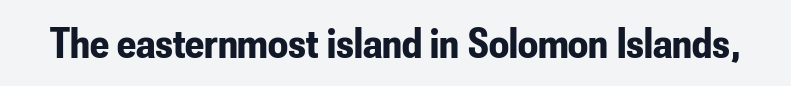
Weight: bold. Think of a printed novel: that variable character pitch is what you see here. This rendering leaves character spacing at its baseline value. This sample uses a sans-serif face. The type sits square on the baseline with zero lean.
